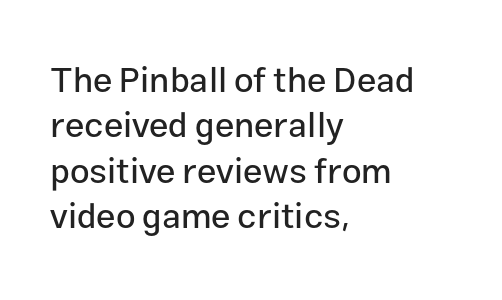
{"serif": "no", "italic": "no", "width": "normal", "stroke_contrast": "low", "x_height": "medium", "monospaced": "no", "underline": "no", "align": "left", "line_spacing": "normal", "line_spacing_ratio": 1.3, "letter_spacing": "normal", "letter_spacing_em": 0.0, "glyph_px": 35}
